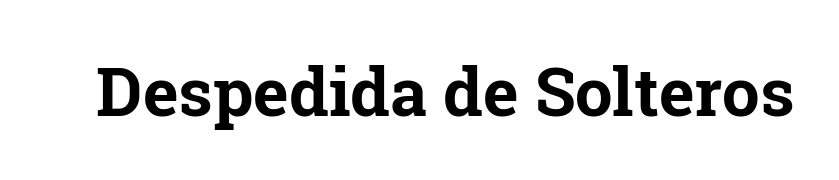
{"serif": "yes", "italic": "no", "bold": "yes", "weight": "bold", "width": "normal", "stroke_contrast": "low", "x_height": "medium", "monospaced": "no", "underline": "no", "letter_spacing": "normal", "letter_spacing_em": 0.0, "glyph_px": 67}
